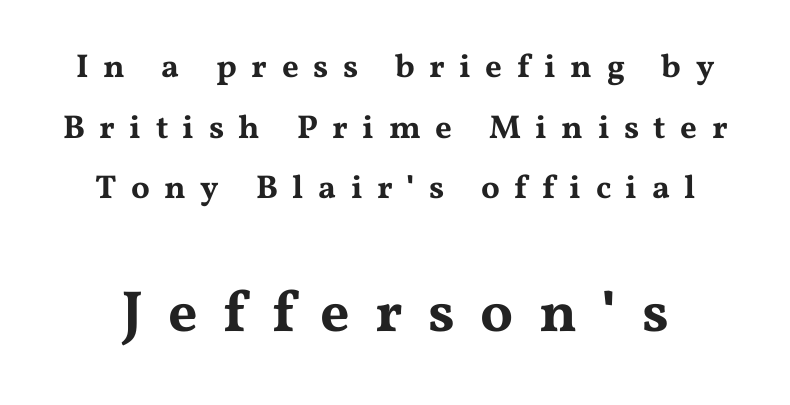
Posture: upright roman. Note the varied advance widths — an 'i' is clearly narrower than an 'm'. Does the bottom block carry the larger type? Yes, it does. The rendering shows small feet on the letterforms — a serif design. Does extra space separate the letters? Yes, quite a lot of it. The area under the type is left untouched.
